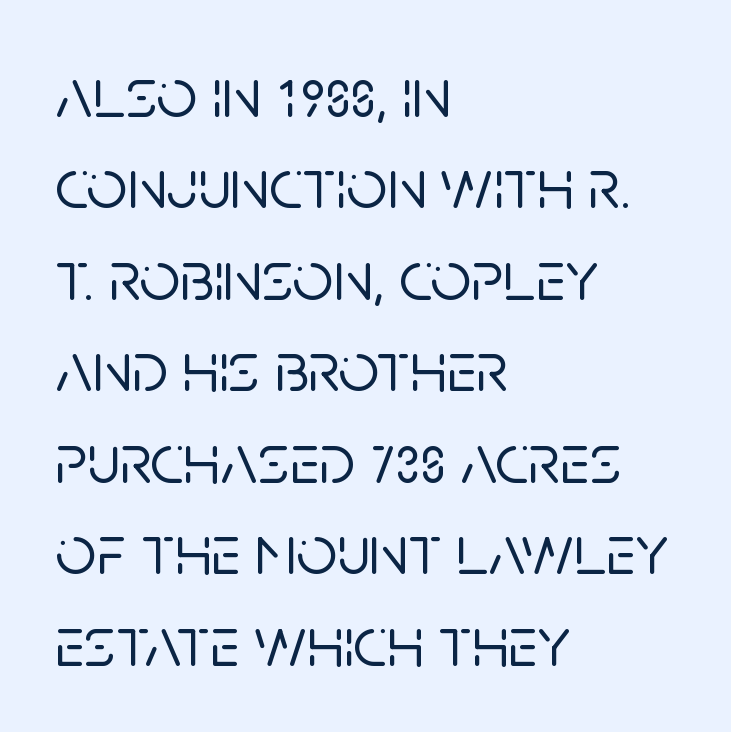
{"serif": "no", "italic": "no", "width": "normal", "stroke_contrast": "low", "x_height": "large", "monospaced": "no", "underline": "no", "align": "left", "line_spacing": "normal", "line_spacing_ratio": 1.27, "letter_spacing": "normal", "letter_spacing_em": 0.0, "glyph_px": 72}
